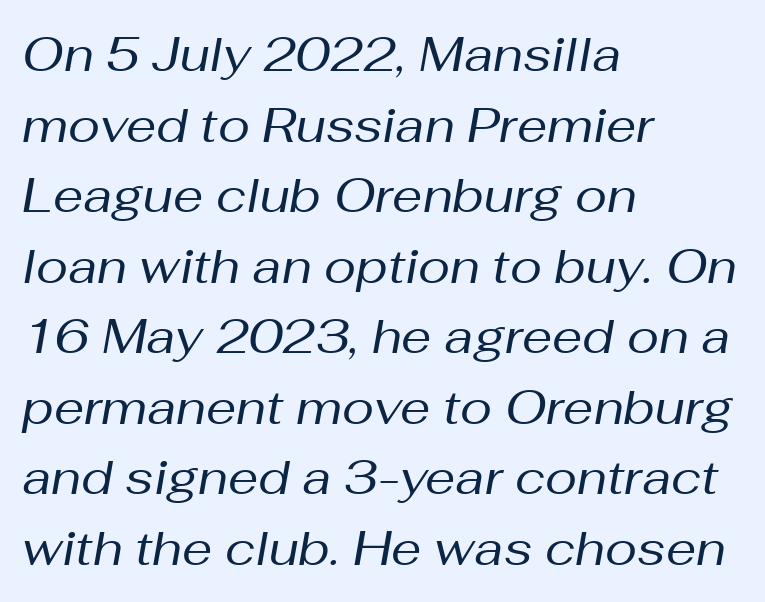
{"italic": "yes", "lean": "right", "slant_degrees": 10, "bold": "no", "weight": "regular", "width": "normal", "stroke_contrast": "medium", "x_height": "medium", "monospaced": "no", "underline": "no", "align": "left", "line_spacing": "normal", "line_spacing_ratio": 1.47, "letter_spacing": "normal", "letter_spacing_em": 0.0, "glyph_px": 48}
